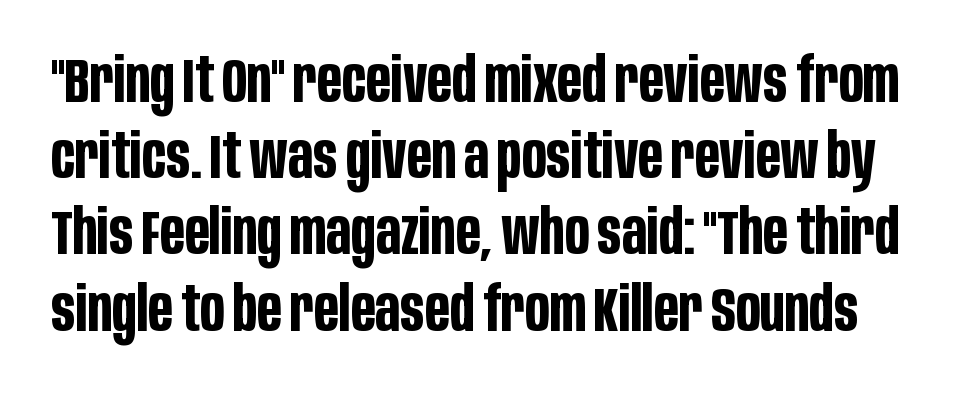
{"serif": "no", "italic": "no", "bold": "yes", "weight": "bold", "width": "condensed", "stroke_contrast": "low", "x_height": "large", "monospaced": "no", "underline": "no", "line_spacing_ratio": 1.21, "letter_spacing": "normal", "letter_spacing_em": 0.0, "glyph_px": 63}
